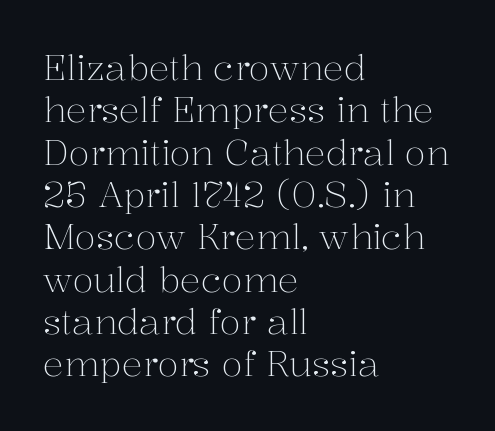
The image shows 35 px light serif type, upright; set left-aligned, line spacing 1.21x, normal letter spacing, not underlined; medium stroke contrast and a medium x-height.
